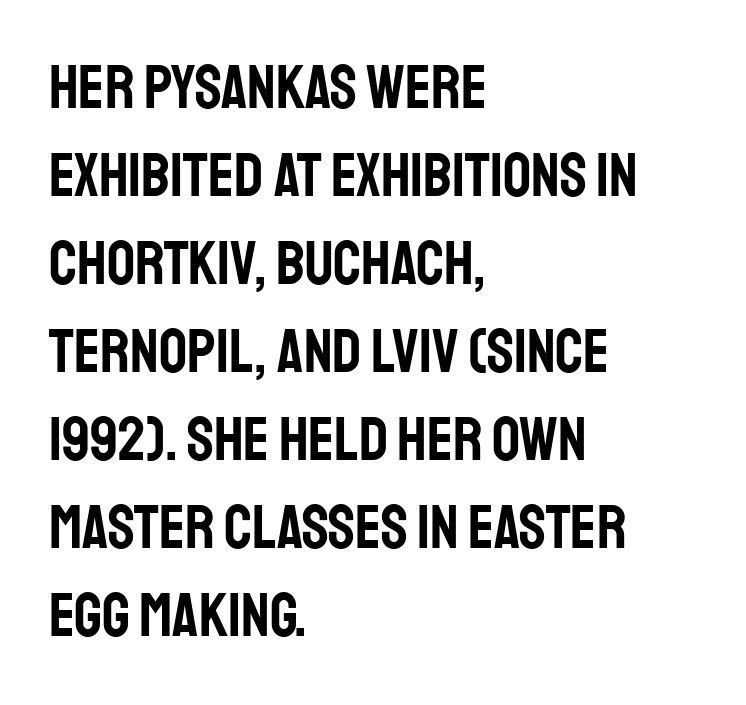
Q: Is the text italic (slanted)? A: No, it is upright.
Q: Is the typeface a serif or a sans-serif typeface? A: Sans-serif.
Q: Is the text underlined? A: No.
Q: How is the paragraph aligned? A: Left-aligned.
Q: Is the spacing between letters normal or unusually wide? A: Normal.
Q: Is the spacing between lines tight, normal or loose? A: Normal.
Q: Width (condensed, normal, or wide)? A: Condensed.
Q: Stroke contrast? A: Low.
Q: x-height? A: Large.
Q: Monospaced? A: No.
